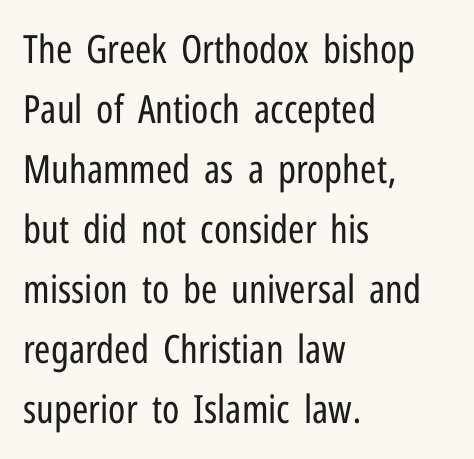
Typeset ragged right — the left edge is the straight one. The letterforms sit at book weight or below. Does the lettering tilt? It doesn't — this is upright. Does extra space separate the letters? No, they use regular spacing. The line-height multiplier appears to be the usual default. Proportional: the letters do not fall into vertical columns.
